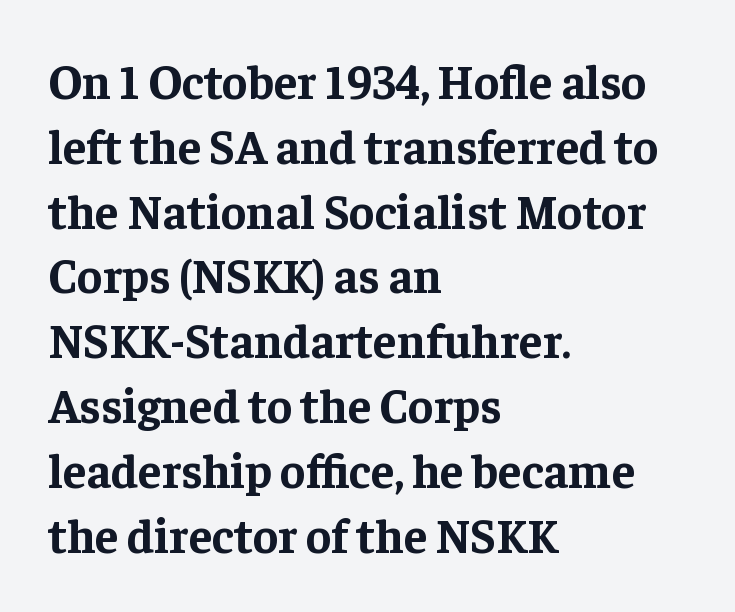
{"serif": "yes", "italic": "no", "bold": "yes", "weight": "bold", "width": "normal", "stroke_contrast": "low", "x_height": "medium", "monospaced": "no", "underline": "no", "align": "left", "line_spacing": "normal", "line_spacing_ratio": 1.35, "letter_spacing": "normal", "letter_spacing_em": 0.0, "glyph_px": 48}
